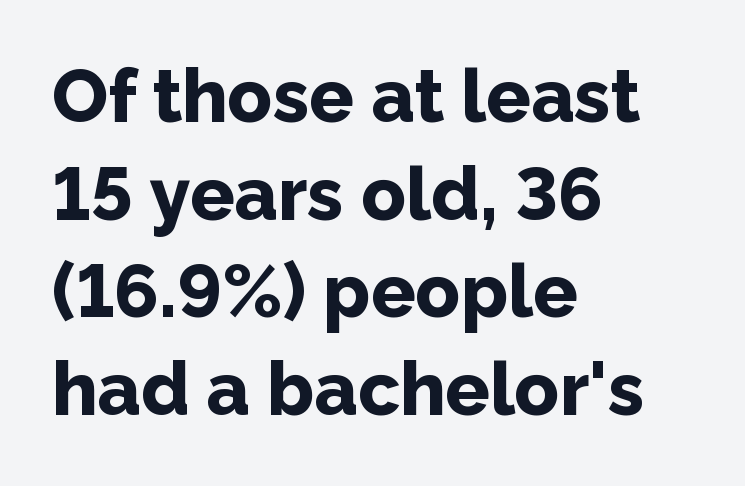
{"serif": "no", "italic": "no", "bold": "yes", "weight": "bold", "width": "normal", "stroke_contrast": "low", "x_height": "medium", "monospaced": "no", "underline": "no", "align": "left", "line_spacing": "normal", "line_spacing_ratio": 1.32, "letter_spacing": "normal", "letter_spacing_em": 0.0, "glyph_px": 74}
